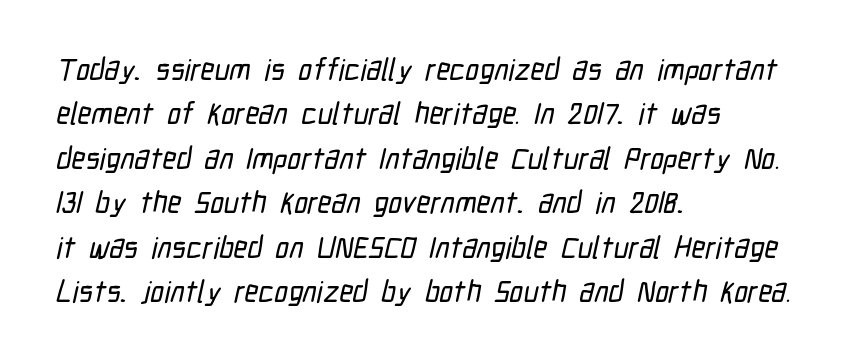
Q: Is the typeface a serif or a sans-serif typeface? A: Sans-serif.
Q: Is the text underlined? A: No.
Q: How is the paragraph aligned? A: Left-aligned.
Q: Is the spacing between letters normal or unusually wide? A: Normal.
Q: Is the spacing between lines tight, normal or loose? A: Normal.
Q: Width (condensed, normal, or wide)? A: Condensed.
Q: Stroke contrast? A: Low.
Q: x-height? A: Medium.
Q: Monospaced? A: No.
